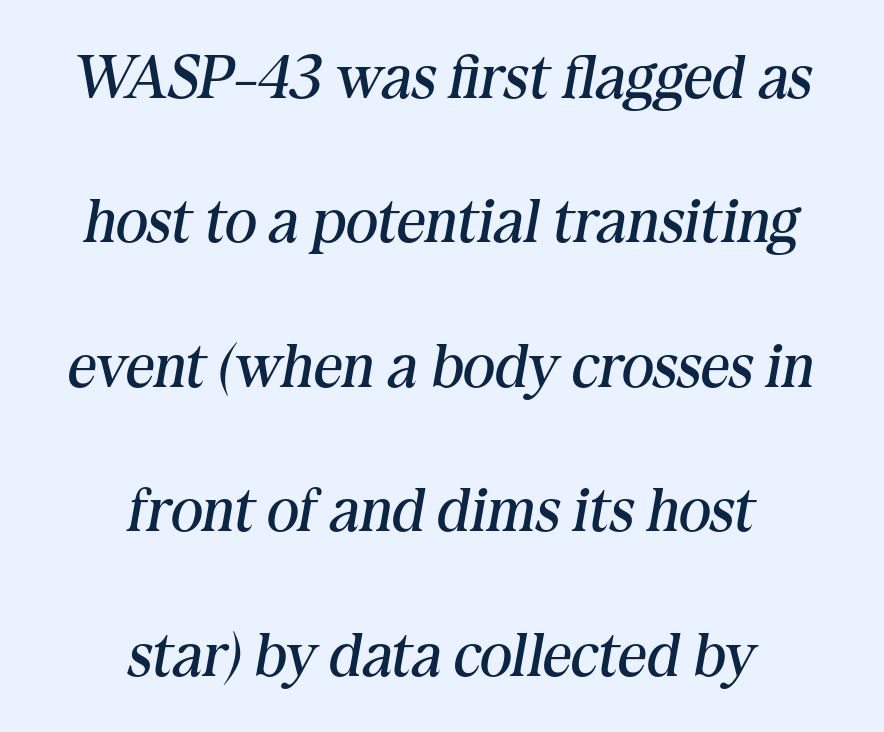
Note: serifs present on the glyphs. The axis of the letterforms is tilted away from vertical. Nobody touched the tracking dial on this one. Rows of type keep a wide berth in the vertical direction. Varying glyph widths throughout — classic text-font behaviour. The space directly below the letters is spotless.
